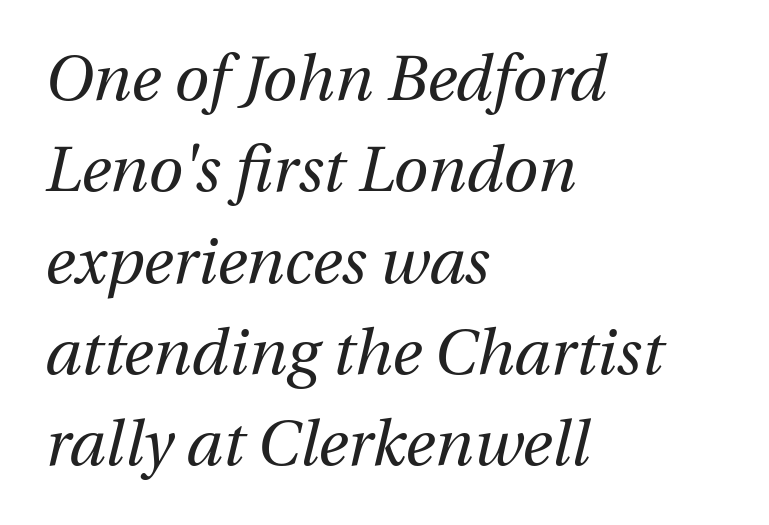
Q: Is the text bold? A: No.
Q: Is the text italic (slanted)? A: Yes, it leans right by about 12 degrees.
Q: Is the text underlined? A: No.
Q: How is the paragraph aligned? A: Left-aligned.
Q: Is the spacing between letters normal or unusually wide? A: Normal.
Q: Is the spacing between lines tight, normal or loose? A: Normal.
Q: Width (condensed, normal, or wide)? A: Normal.
Q: Stroke contrast? A: Medium.
Q: x-height? A: Medium.
Q: Monospaced? A: No.
